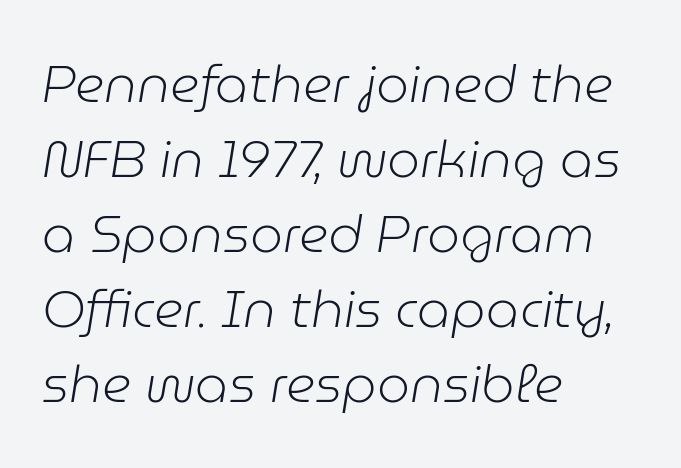
Q: Is the text bold? A: No.
Q: Is the text italic (slanted)? A: Yes, it leans right by about 9 degrees.
Q: Is the text underlined? A: No.
Q: How is the paragraph aligned? A: Left-aligned.
Q: Is the spacing between letters normal or unusually wide? A: Normal.
Q: Is the spacing between lines tight, normal or loose? A: Normal.
Q: Width (condensed, normal, or wide)? A: Normal.
Q: Stroke contrast? A: Low.
Q: x-height? A: Medium.
Q: Monospaced? A: No.
